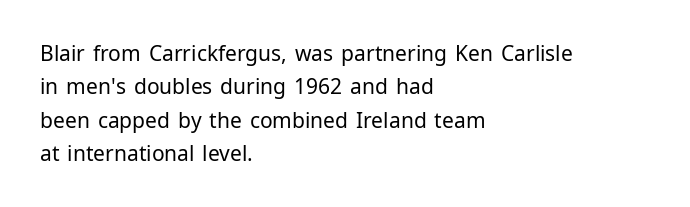
Q: Is the text bold? A: No.
Q: Is the text italic (slanted)? A: No, it is upright.
Q: Is the text underlined? A: No.
Q: How is the paragraph aligned? A: Left-aligned.
Q: Is the spacing between letters normal or unusually wide? A: Normal.
Q: Is the spacing between lines tight, normal or loose? A: Normal.
